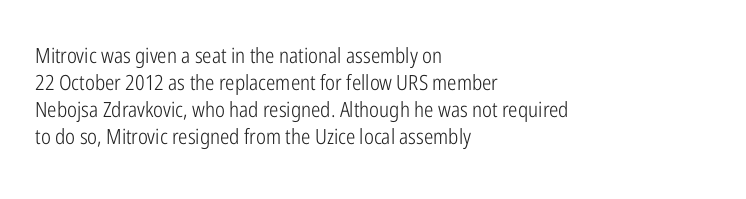
The passage shown is not underscored anywhere. Summary of vertical rhythm: regular, with standard interline spacing. The rag falls on the right side of this text block. Notice how the stems are strictly vertical — no italics here. Vertical stems look standard width or narrower in stroke.
